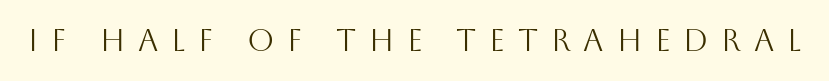
Q: Is the text bold? A: No.
Q: Is the text italic (slanted)? A: No, it is upright.
Q: Is the typeface a serif or a sans-serif typeface? A: Sans-serif.
Q: Is the text underlined? A: No.
Q: Is the spacing between letters normal or unusually wide? A: Unusually wide.
Q: Width (condensed, normal, or wide)? A: Normal.
Q: Stroke contrast? A: Medium.
Q: x-height? A: Large.
Q: Monospaced? A: No.
